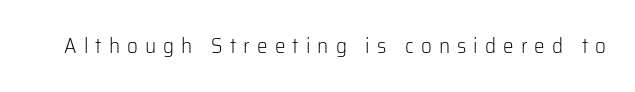
The image shows 21 px text type, upright; set unusually wide letter spacing (+0.34 em), not underlined.
